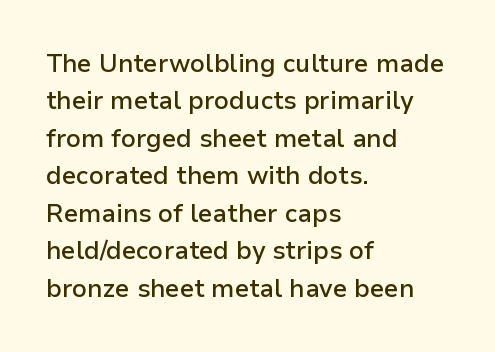
Standard letterfit; no display-style spreading of the glyphs. A bare baseline throughout the passage. Baseline-to-baseline distance is the conventional proportion of letter height. The axis of the letterforms is exactly vertical. The passage shown is semibold, sitting just below true bold. The lines are quadded left.
